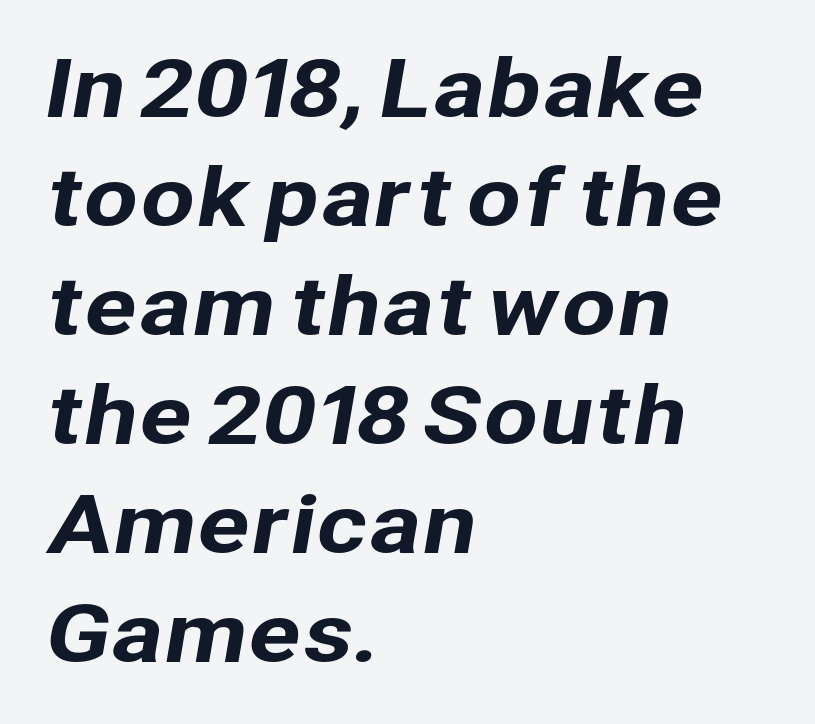
The designer left line spacing at the default. Check under the words: just untouched page. You could not count columns in this text — the font is proportionally spaced. Spacing between characters is what you'd get straight out of the box. If you drew a ruler down the left edge, every line would touch it.
